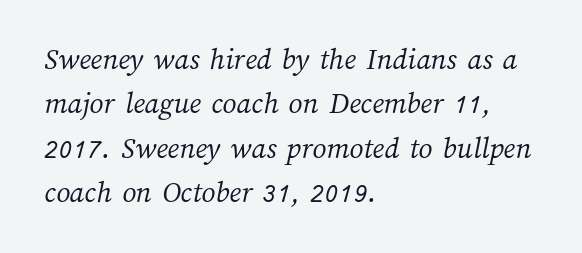
{"bold": "no", "weight": "light", "width": "normal", "stroke_contrast": "medium", "x_height": "medium", "monospaced": "no", "underline": "no", "align": "left", "line_spacing": "normal", "line_spacing_ratio": 1.43, "letter_spacing": "normal", "letter_spacing_em": 0.0, "glyph_px": 31}
